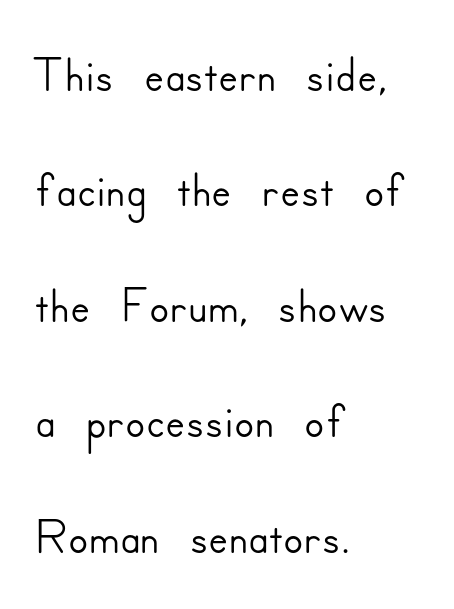
The image shows 74 px sans-serif type, upright; set left-aligned, normal line spacing (1.56x), normal letter spacing, not underlined; low stroke contrast and a small x-height.
